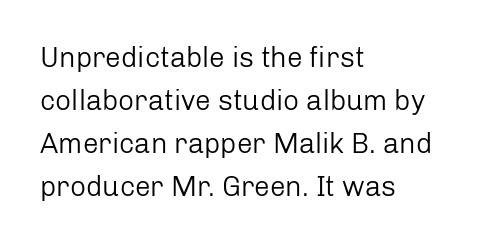
These lines were composed using upright roman letters. Stems and bowls with no extra thickness — not bold. The space between consecutive lines is moderate. What kind of face is this? One without serifs — a sans.
